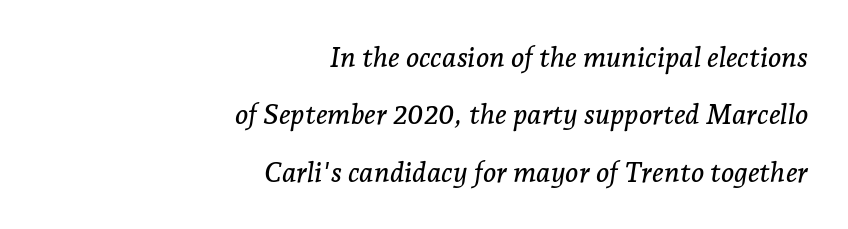
Q: Is the text italic (slanted)? A: Yes, it leans right by about 7 degrees.
Q: Is the typeface a serif or a sans-serif typeface? A: Serif.
Q: Is the text underlined? A: No.
Q: How is the paragraph aligned? A: Right-aligned.
Q: Is the spacing between letters normal or unusually wide? A: Normal.
Q: Is the spacing between lines tight, normal or loose? A: Loose.
Q: Width (condensed, normal, or wide)? A: Normal.
Q: Stroke contrast? A: Low.
Q: x-height? A: Medium.
Q: Monospaced? A: No.
